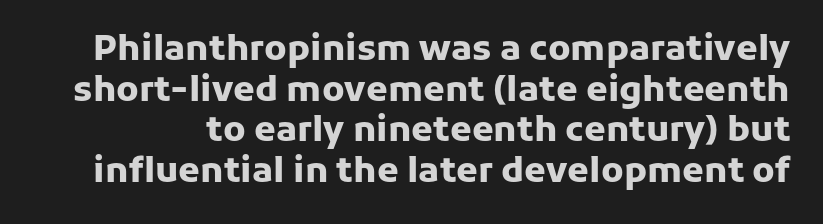
Q: Is the text bold? A: Yes.
Q: Is the text italic (slanted)? A: No, it is upright.
Q: Is the typeface a serif or a sans-serif typeface? A: Sans-serif.
Q: Is the text underlined? A: No.
Q: Is the spacing between letters normal or unusually wide? A: Normal.
Q: Width (condensed, normal, or wide)? A: Normal.
Q: Stroke contrast? A: Low.
Q: x-height? A: Medium.
Q: Monospaced? A: No.
